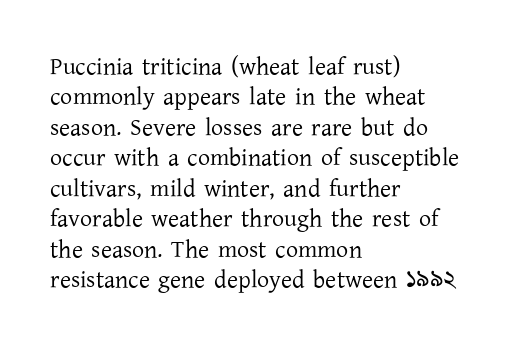
{"italic": "no", "bold": "no", "underline": "no", "align": "left", "line_spacing": "normal", "line_spacing_ratio": 1.27, "letter_spacing": "normal", "letter_spacing_em": 0.0, "glyph_px": 24}
